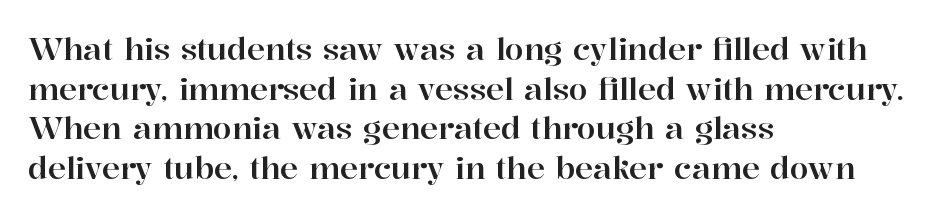
The image shows 30 px serif type, upright; set left-aligned, normal line spacing (1.32x), normal letter spacing, not underlined; high stroke contrast and a medium x-height.
